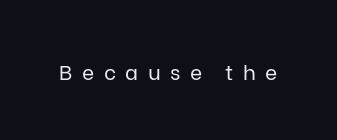
{"italic": "no", "bold": "no", "underline": "no", "letter_spacing": "wide", "letter_spacing_em": 0.45, "glyph_px": 21}
